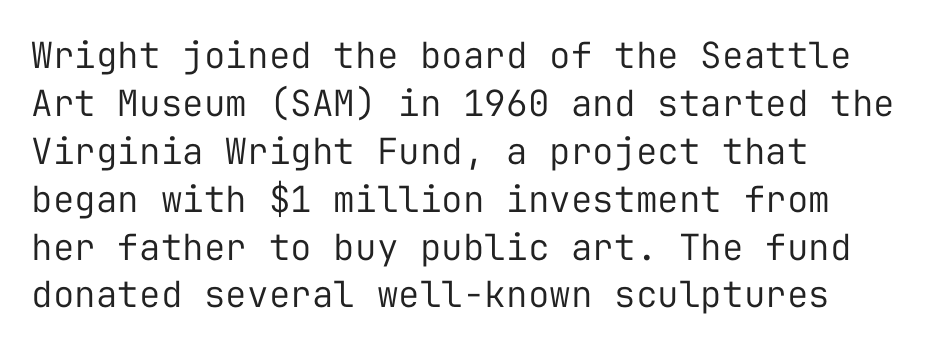
Q: Is the text bold? A: No.
Q: Is the text italic (slanted)? A: No, it is upright.
Q: Is the typeface a serif or a sans-serif typeface? A: Sans-serif.
Q: Is the text underlined? A: No.
Q: How is the paragraph aligned? A: Left-aligned.
Q: Is the spacing between letters normal or unusually wide? A: Normal.
Q: Is the spacing between lines tight, normal or loose? A: Normal.
Q: Width (condensed, normal, or wide)? A: Normal.
Q: Stroke contrast? A: Low.
Q: x-height? A: Medium.
Q: Monospaced? A: Yes.
